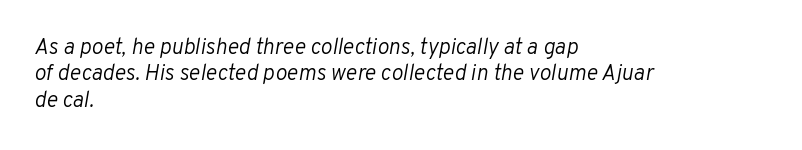
{"italic": "yes", "lean": "right", "slant_degrees": 10, "bold": "no", "underline": "no", "align": "left", "line_spacing_ratio": 1.2, "letter_spacing": "normal", "letter_spacing_em": 0.0, "glyph_px": 22}
